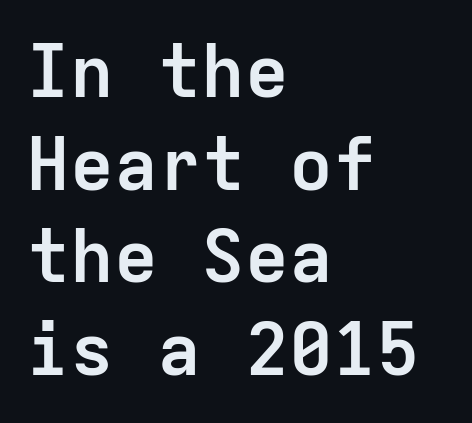
{"serif": "no", "italic": "no", "bold": "yes", "weight": "semibold", "width": "normal", "stroke_contrast": "low", "x_height": "medium", "monospaced": "yes", "underline": "no", "align": "left", "line_spacing": "normal", "line_spacing_ratio": 1.27, "letter_spacing": "normal", "letter_spacing_em": 0.0, "glyph_px": 73}
